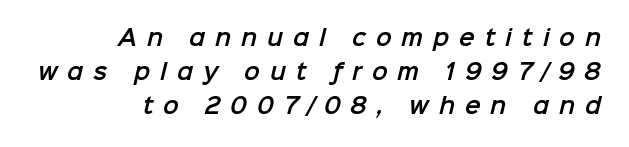
The image shows 21 px text type; set right-aligned, normal line spacing (1.62x), unusually wide letter spacing (+0.47 em), not underlined.
